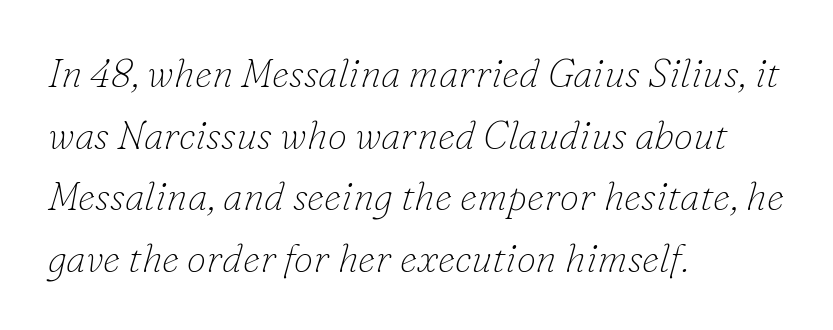
The image shows 39 px thin serif type, italic (leaning right); set left-aligned, normal line spacing (1.58x), normal letter spacing, not underlined; low stroke contrast and a small x-height.
